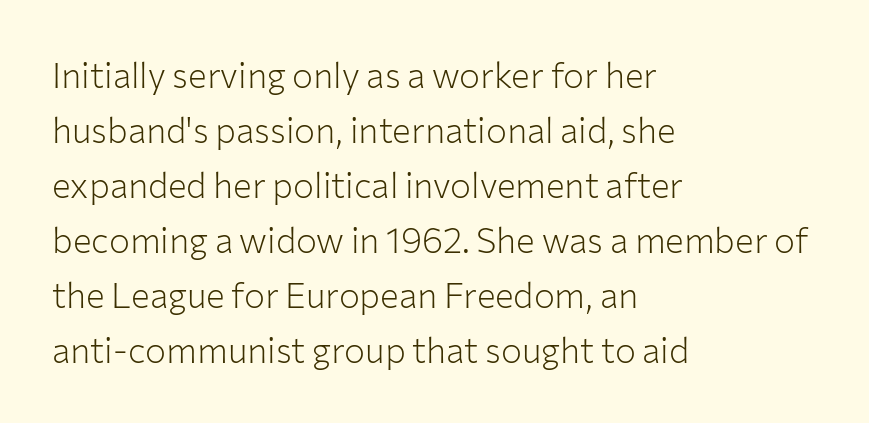
The characters display no serif detailing; their extremities are plain. Default kerning and tracking; the words read as compact shapes. The specimen reads as upright at a glance. The compositor pushed each line to the left boundary. Regarding leading, the lines here are spaced in the standard way. This reads as an unemphasized weight, regular at the heaviest.
